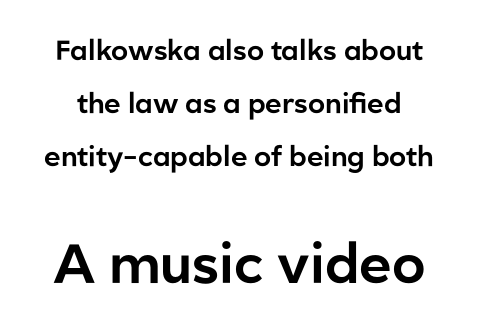
Q: Is the text italic (slanted)? A: No, it is upright.
Q: Is the typeface a serif or a sans-serif typeface? A: Sans-serif.
Q: Is the text underlined? A: No.
Q: Is the spacing between letters normal or unusually wide? A: Normal.
Q: Which block of text is set in a larger size, the first (top) or the second (bottom)? A: The second (bottom) one.
Q: Width (condensed, normal, or wide)? A: Normal.
Q: Stroke contrast? A: Low.
Q: x-height? A: Medium.
Q: Monospaced? A: No.
